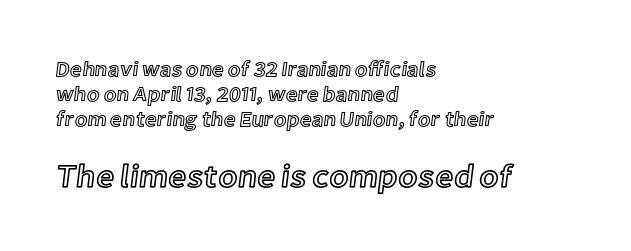
{"width": "normal", "x_height": "medium", "monospaced": "no", "underline": "no", "align": "left", "line_spacing_ratio": 1.18, "letter_spacing": "normal", "letter_spacing_em": 0.0, "larger_block": "second", "size_ratio": 1.52, "glyph_px": 32}
